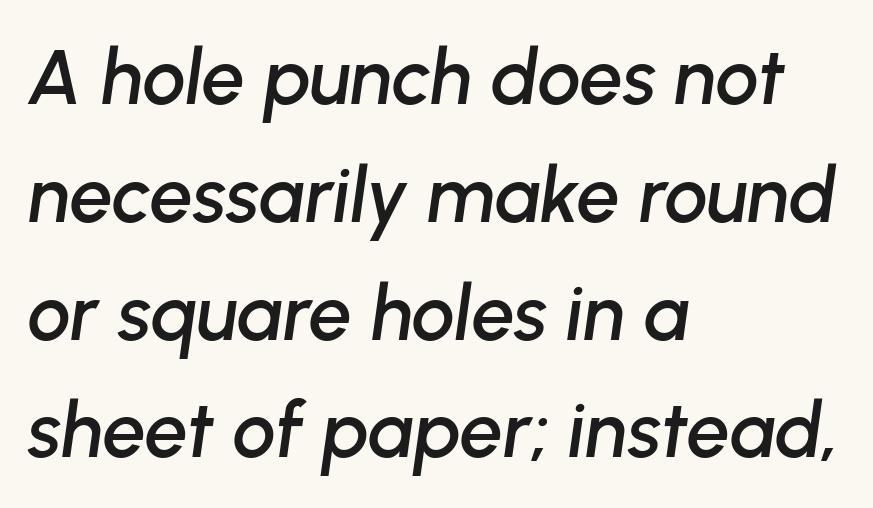
Think of a printed novel: that variable character pitch is what you see here. The words here are not underlined. Typeset ragged right — the left edge is the straight one. Students, observe: this is what conventionally led text looks like.
